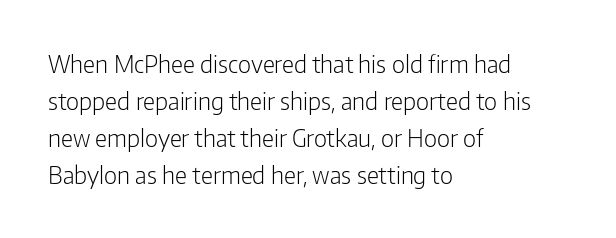
Vertical strokes here are truly vertical. Every row of glyphs begins at an identical x-position on the left. Between one letter and the next there's only the usual sliver of space. Only glyphs here, with clear space below each row.
